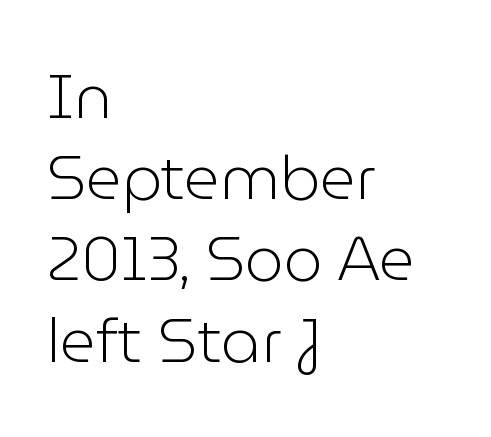
Q: Is the text bold? A: No.
Q: Is the text italic (slanted)? A: No, it is upright.
Q: Is the typeface a serif or a sans-serif typeface? A: Sans-serif.
Q: Is the text underlined? A: No.
Q: How is the paragraph aligned? A: Left-aligned.
Q: Is the spacing between letters normal or unusually wide? A: Normal.
Q: Is the spacing between lines tight, normal or loose? A: Normal.
Q: Width (condensed, normal, or wide)? A: Normal.
Q: Stroke contrast? A: Low.
Q: x-height? A: Medium.
Q: Monospaced? A: No.
